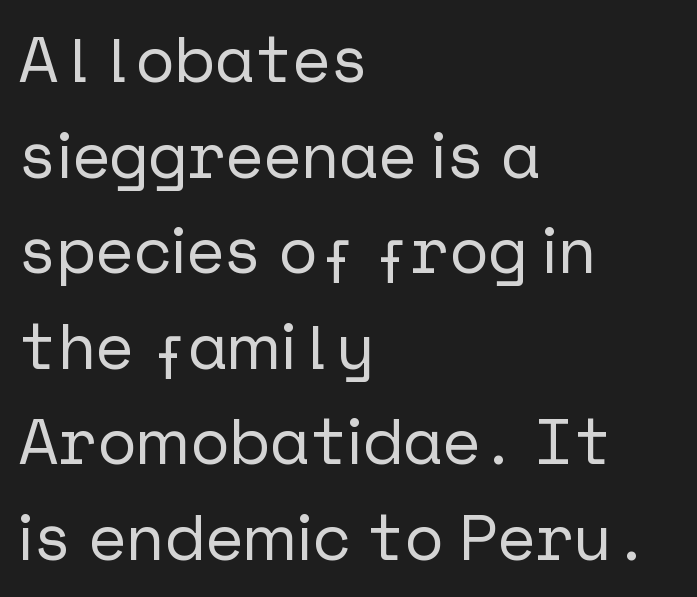
{"serif": "no", "italic": "no", "width": "normal", "stroke_contrast": "low", "x_height": "medium", "underline": "no", "align": "left", "line_spacing": "normal", "line_spacing_ratio": 1.47, "letter_spacing": "normal", "letter_spacing_em": 0.0, "glyph_px": 65}
